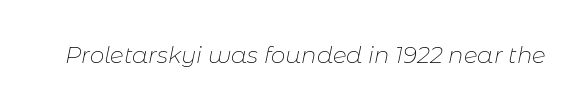
Q: Is the text bold? A: No.
Q: Is the text italic (slanted)? A: Yes, it leans right by about 11 degrees.
Q: Is the text underlined? A: No.
Q: Is the spacing between letters normal or unusually wide? A: Normal.
